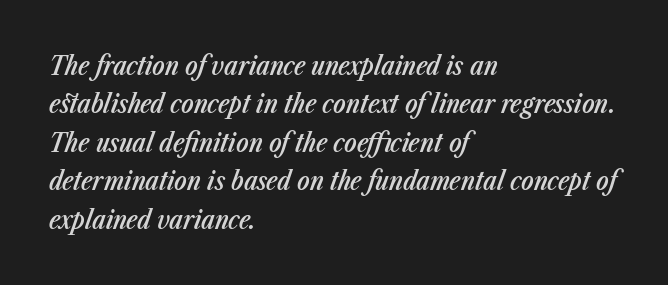
{"italic": "yes", "lean": "right", "slant_degrees": 23, "bold": "semi", "underline": "no", "align": "left", "line_spacing": "normal", "line_spacing_ratio": 1.48, "letter_spacing": "normal", "letter_spacing_em": 0.0, "glyph_px": 26}
